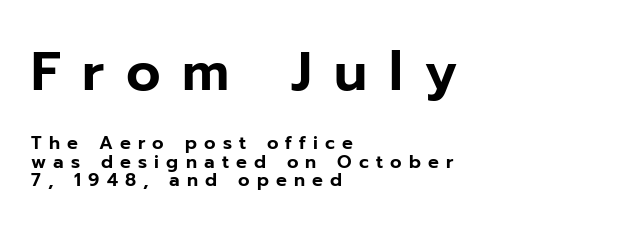
{"serif": "no", "italic": "no", "width": "normal", "stroke_contrast": "low", "x_height": "medium", "monospaced": "no", "underline": "no", "align": "left", "line_spacing": "tight", "line_spacing_ratio": 1.02, "letter_spacing": "wide", "letter_spacing_em": 0.4, "larger_block": "first", "size_ratio": 3.0, "glyph_px": 54}
